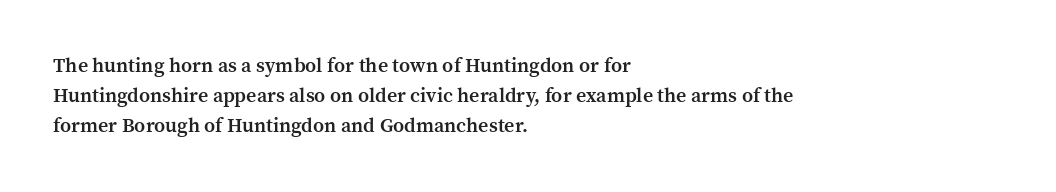
The line-height multiplier appears to be the usual default. This is the regular roman posture of the typeface. This rendering uses left alignment, leaving the right contour irregular. Only glyphs here, with clear space below each row. Default kerning and tracking; the words read as compact shapes.
